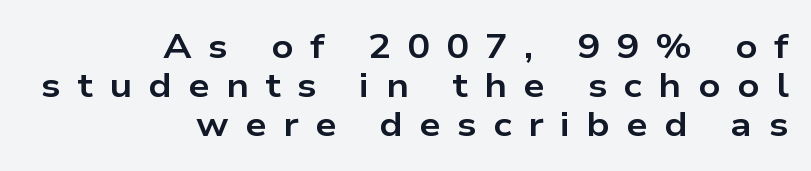
Q: Is the text bold? A: Yes.
Q: Is the text italic (slanted)? A: No, it is upright.
Q: Is the typeface a serif or a sans-serif typeface? A: Sans-serif.
Q: Is the text underlined? A: No.
Q: How is the paragraph aligned? A: Right-aligned.
Q: Is the spacing between letters normal or unusually wide? A: Unusually wide.
Q: Is the spacing between lines tight, normal or loose? A: Tight.
Q: Width (condensed, normal, or wide)? A: Wide.
Q: Stroke contrast? A: Low.
Q: x-height? A: Medium.
Q: Monospaced? A: No.
